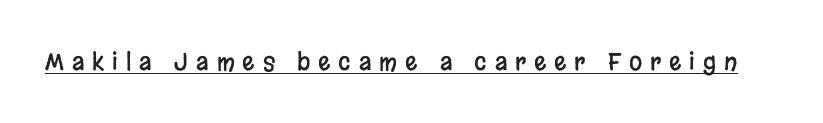
Q: Is the text italic (slanted)? A: No, it is upright.
Q: Is the text underlined? A: Yes.
Q: Is the spacing between letters normal or unusually wide? A: Unusually wide.
